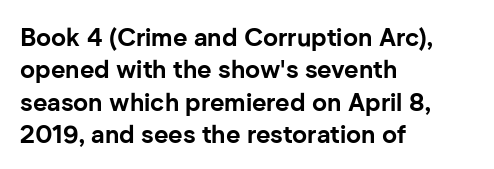
Q: Is the text bold? A: Yes.
Q: Is the text italic (slanted)? A: No, it is upright.
Q: Is the text underlined? A: No.
Q: How is the paragraph aligned? A: Left-aligned.
Q: Is the spacing between letters normal or unusually wide? A: Normal.
Q: Is the spacing between lines tight, normal or loose? A: Normal.
